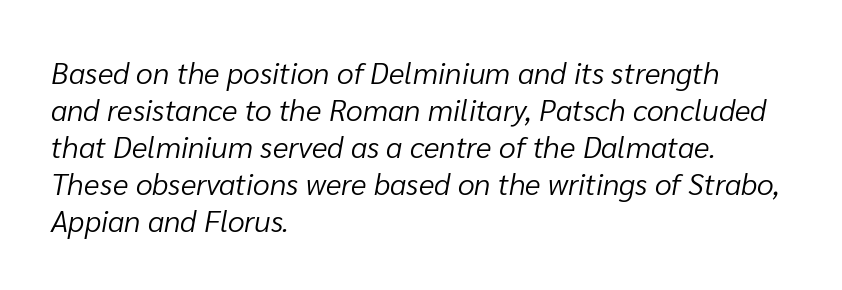
{"italic": "yes", "lean": "right", "slant_degrees": 10, "bold": "no", "weight": "light", "width": "normal", "stroke_contrast": "low", "x_height": "medium", "monospaced": "no", "underline": "no", "align": "left", "line_spacing_ratio": 1.23, "letter_spacing": "normal", "letter_spacing_em": 0.0, "glyph_px": 30}
